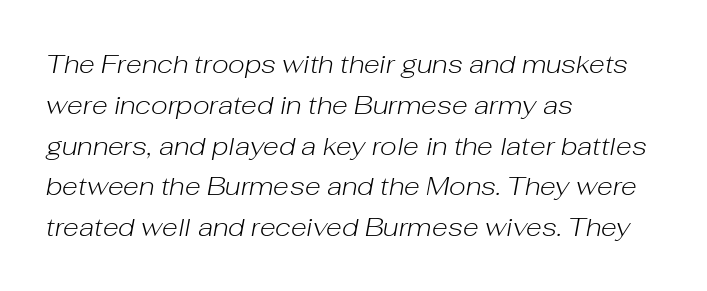
The image shows 26 px text type, italic (leaning right); set left-aligned, normal line spacing (1.57x), normal letter spacing, not underlined.
